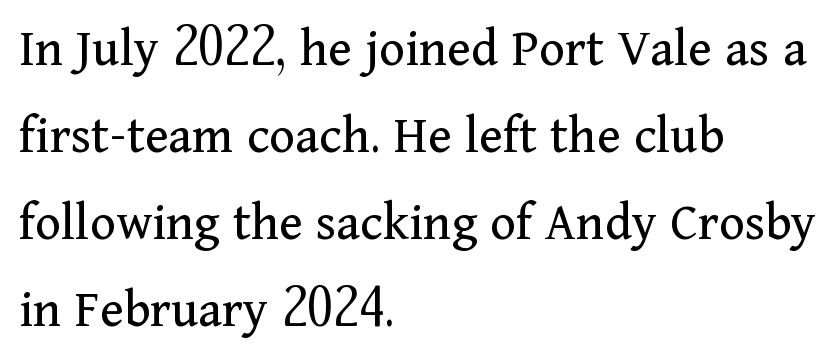
{"serif": "yes", "italic": "no", "bold": "no", "weight": "regular", "width": "normal", "stroke_contrast": "medium", "x_height": "medium", "monospaced": "no", "underline": "no", "align": "left", "line_spacing": "normal", "line_spacing_ratio": 1.58, "letter_spacing": "normal", "letter_spacing_em": 0.0, "glyph_px": 55}
